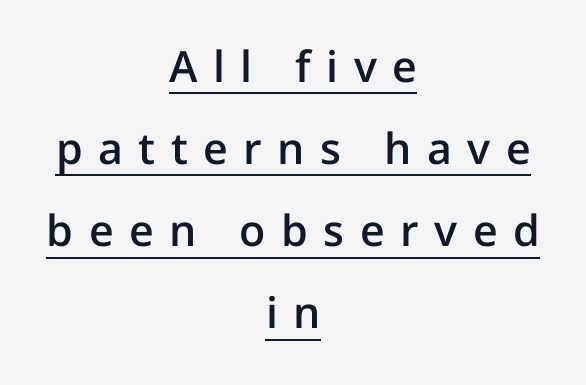
Q: Is the text bold? A: Semi-bold.
Q: Is the text italic (slanted)? A: No, it is upright.
Q: Is the typeface a serif or a sans-serif typeface? A: Sans-serif.
Q: Is the text underlined? A: Yes.
Q: How is the paragraph aligned? A: Centered.
Q: Is the spacing between letters normal or unusually wide? A: Unusually wide.
Q: Is the spacing between lines tight, normal or loose? A: Loose.
Q: Width (condensed, normal, or wide)? A: Normal.
Q: Stroke contrast? A: Low.
Q: x-height? A: Medium.
Q: Monospaced? A: No.
